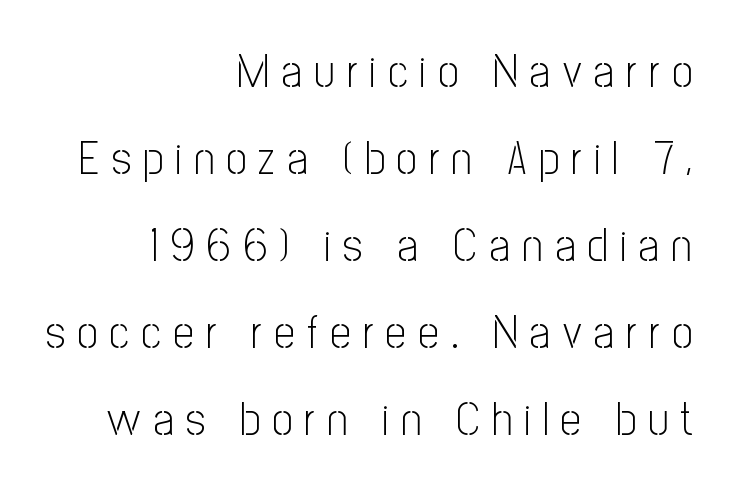
The image shows 46 px light, condensed sans-serif type, upright; set right-aligned, line spacing 1.89x, unusually wide letter spacing (+0.26 em), not underlined; low stroke contrast and a medium x-height.
